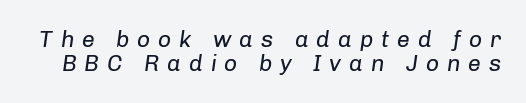
The image shows 23 px text type, italic (leaning right); set tight line spacing (1.05x), unusually wide letter spacing (+0.34 em), not underlined.
